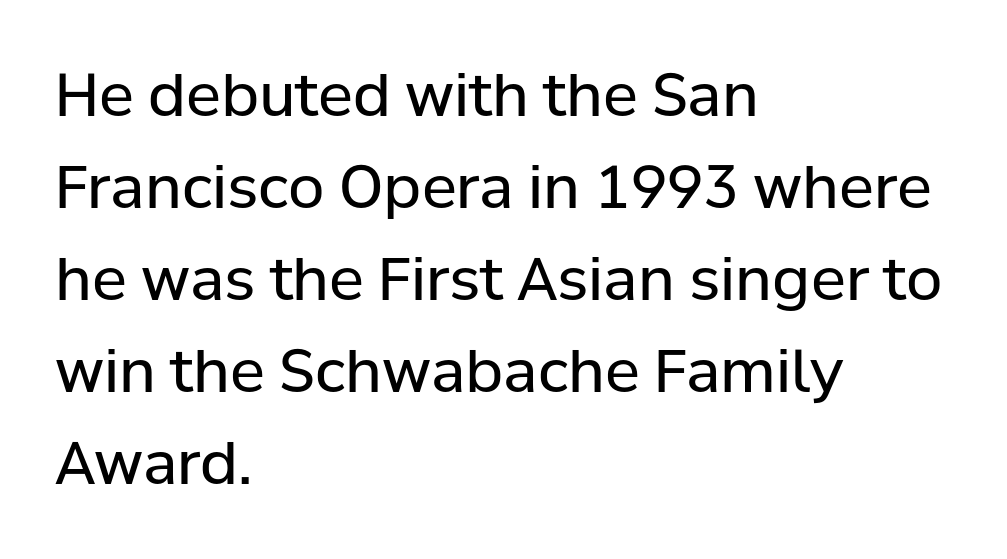
{"serif": "no", "italic": "no", "bold": "no", "weight": "regular", "width": "normal", "stroke_contrast": "low", "x_height": "medium", "monospaced": "no", "underline": "no", "align": "left", "line_spacing": "normal", "line_spacing_ratio": 1.56, "letter_spacing": "normal", "letter_spacing_em": 0.0, "glyph_px": 59}
